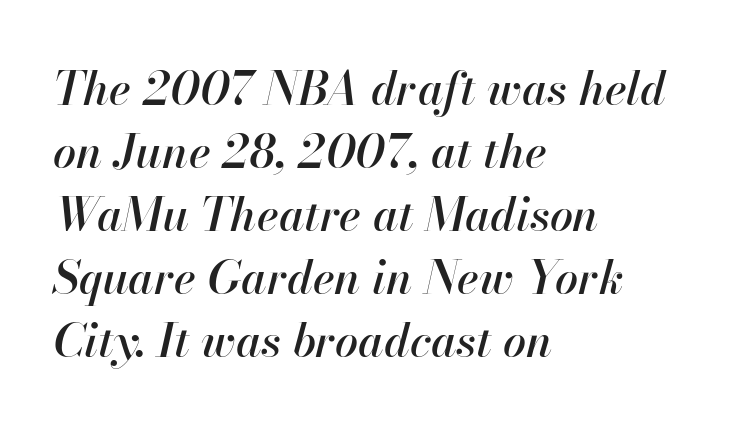
Varying glyph widths throughout — classic text-font behaviour. Just letters on the line, the space beneath them empty. Quick note: interline space is typical. The rendering keeps characters at their native spacing. The rendering applies a slant to the glyphs.
